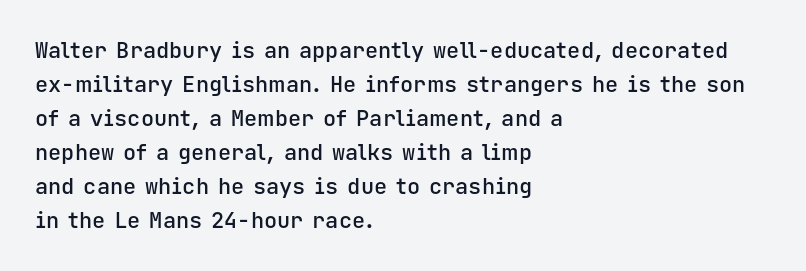
Students, note that the glyphs here touch the page at normal intervals. The line-height multiplier appears to be the usual default. Horizontal alignment here is leftward, the default for most running prose. Descenders are the only things crossing below the line. A bit beefed up — I'd call it semibold rather than bold. You can tell it's not italic because the verticals are truly vertical.
